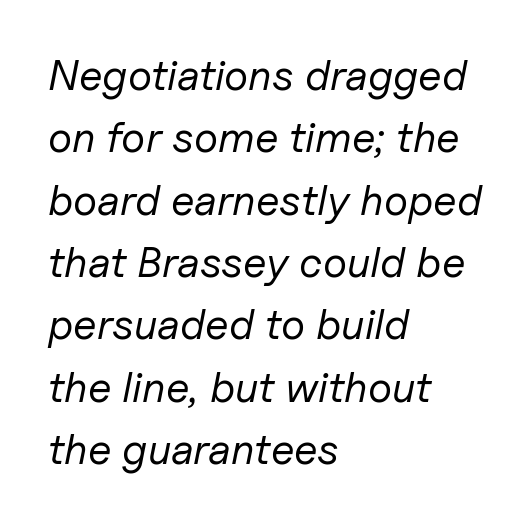
The image shows 43 px regular-weight type, italic (leaning right); set left-aligned, normal line spacing (1.45x), normal letter spacing, not underlined; low stroke contrast and a medium x-height.
